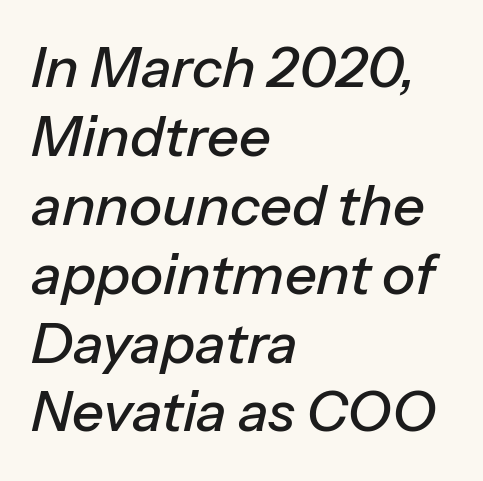
{"italic": "yes", "lean": "right", "slant_degrees": 13, "width": "normal", "stroke_contrast": "low", "x_height": "medium", "monospaced": "no", "underline": "no", "align": "left", "line_spacing_ratio": 1.23, "letter_spacing": "normal", "letter_spacing_em": 0.0, "glyph_px": 56}
